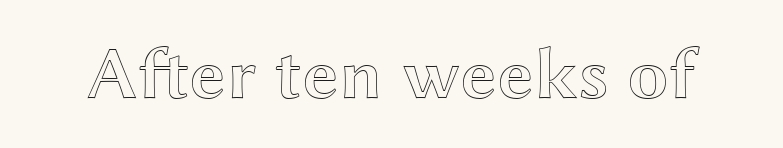
The horizontal fit of the characters is conventional and even. The typography opts for an upright posture over an oblique one. Here the designer chose a conventional face with non-uniform glyph widths. Each row of text sits above clean, open space.
